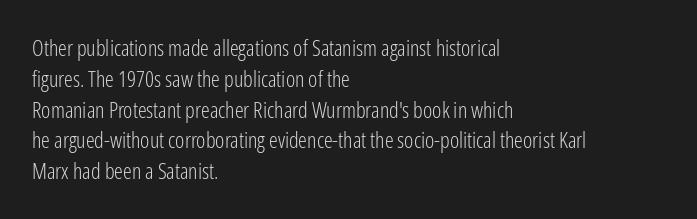
The image shows 22 px text type, upright; set left-aligned, normal line spacing (1.4x), normal letter spacing, not underlined.
